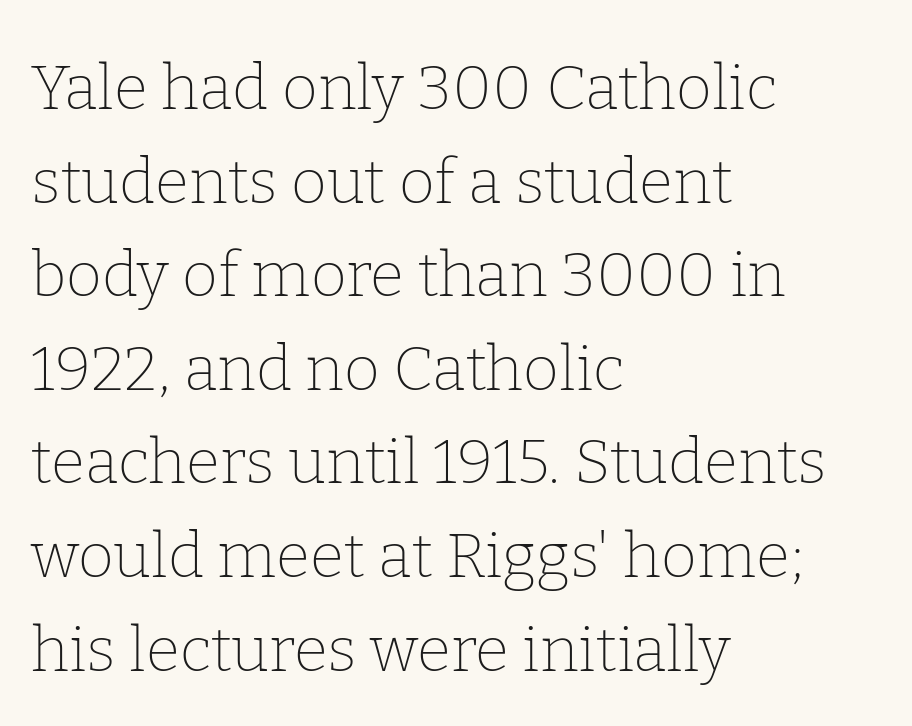
The image shows 62 px thin serif type, upright; set left-aligned, normal line spacing (1.51x), normal letter spacing, not underlined; low stroke contrast and a medium x-height.
